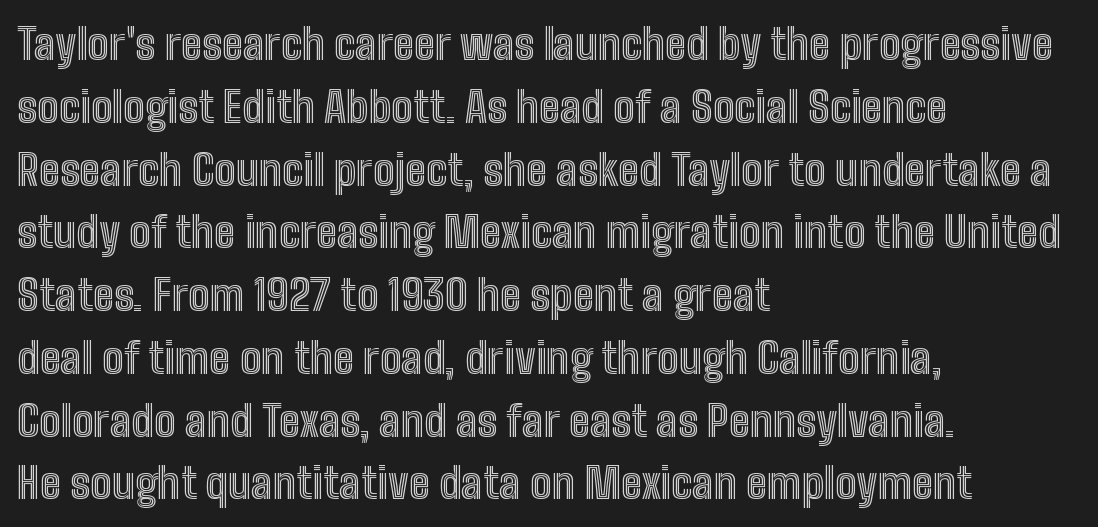
The image shows 43 px condensed type, upright; set left-aligned, normal line spacing (1.46x), normal letter spacing, not underlined; a medium x-height.
